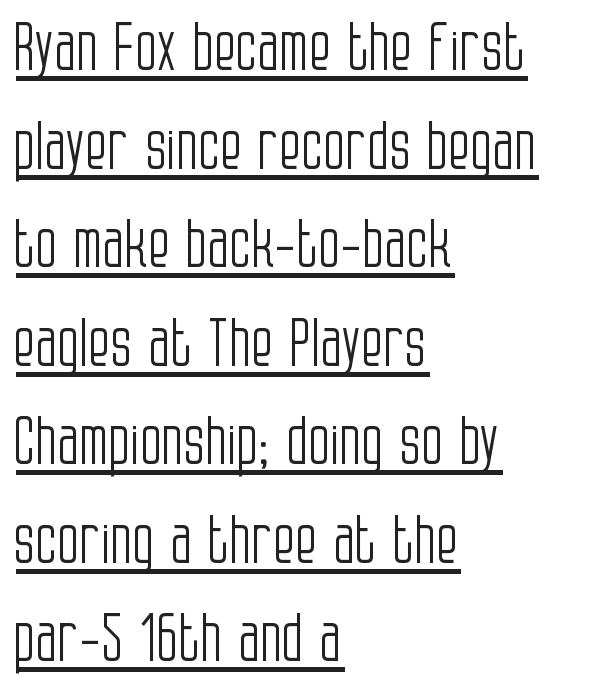
Letter spacing: default. Notice how the passage keeps a crisp vertical edge on the left only. To sum up the face: it is a sans, with no serifs. The letters advance in unequal steps, a hallmark of proportional type.
